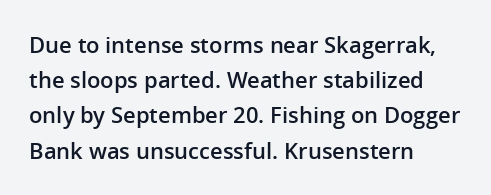
The image shows 22 px text type, upright; set left-aligned, normal line spacing (1.6x), normal letter spacing, not underlined.
